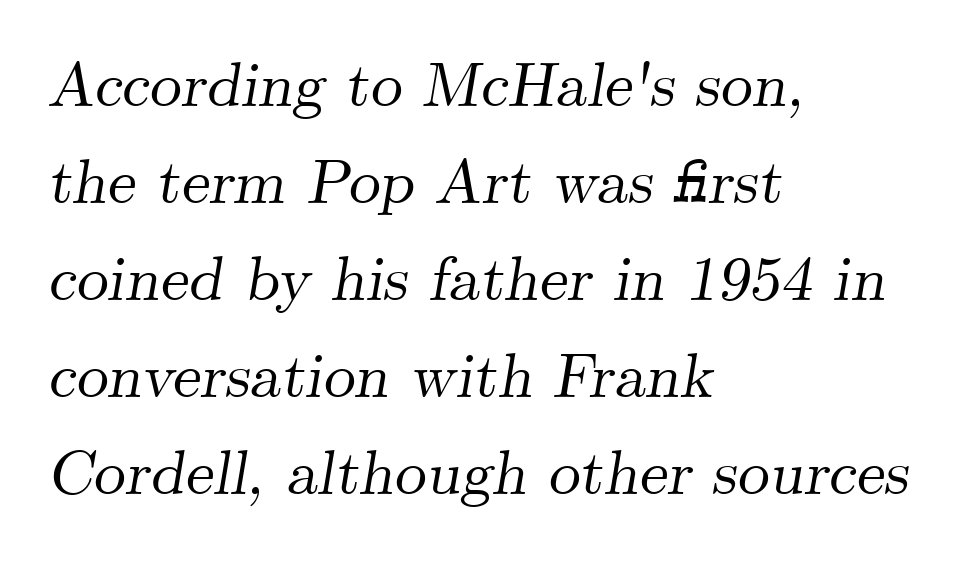
Q: Is the text italic (slanted)? A: Yes, it leans right by about 9 degrees.
Q: Is the typeface a serif or a sans-serif typeface? A: Serif.
Q: Is the text underlined? A: No.
Q: How is the paragraph aligned? A: Left-aligned.
Q: Is the spacing between letters normal or unusually wide? A: Normal.
Q: Is the spacing between lines tight, normal or loose? A: Normal.
Q: Width (condensed, normal, or wide)? A: Normal.
Q: Stroke contrast? A: Medium.
Q: x-height? A: Small.
Q: Monospaced? A: No.
